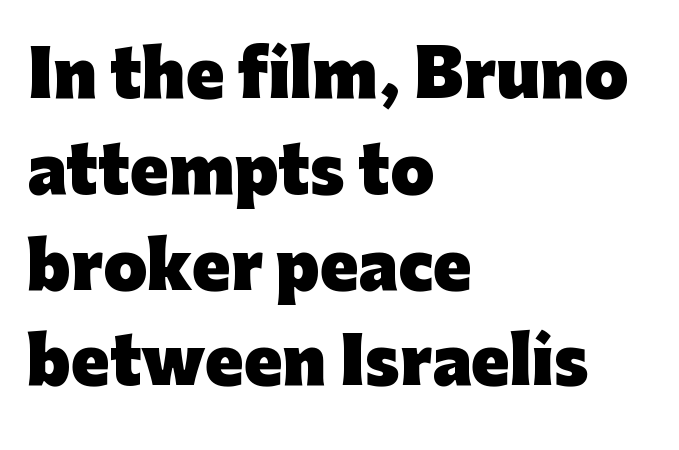
{"serif": "no", "italic": "no", "bold": "yes", "weight": "heavy", "width": "normal", "stroke_contrast": "low", "x_height": "medium", "monospaced": "no", "underline": "no", "align": "left", "line_spacing": "normal", "line_spacing_ratio": 1.52, "letter_spacing": "normal", "letter_spacing_em": 0.0, "glyph_px": 63}
